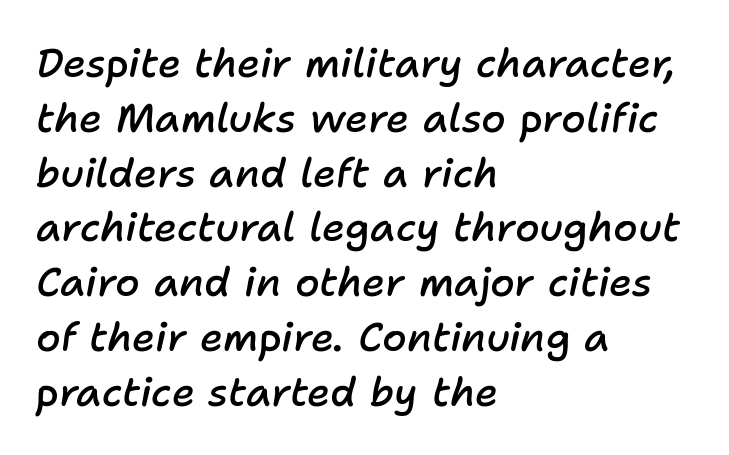
The image shows 40 px semibold type, italic (leaning right); set left-aligned, normal line spacing (1.37x), normal letter spacing, not underlined; low stroke contrast and a medium x-height.
